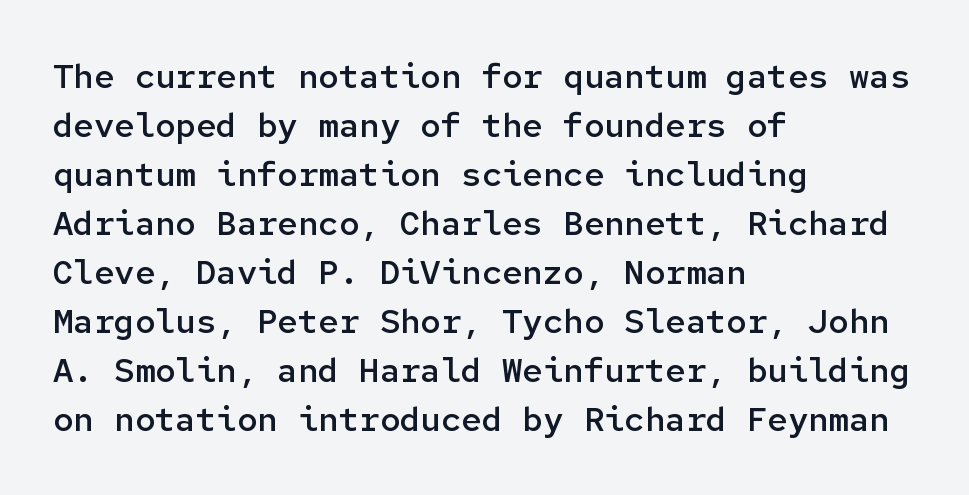
{"serif": "no", "italic": "no", "bold": "semi", "weight": "semibold", "width": "normal", "stroke_contrast": "low", "x_height": "medium", "monospaced": "yes", "underline": "no", "align": "left", "line_spacing": "normal", "line_spacing_ratio": 1.44, "letter_spacing": "normal", "letter_spacing_em": 0.0, "glyph_px": 34}
